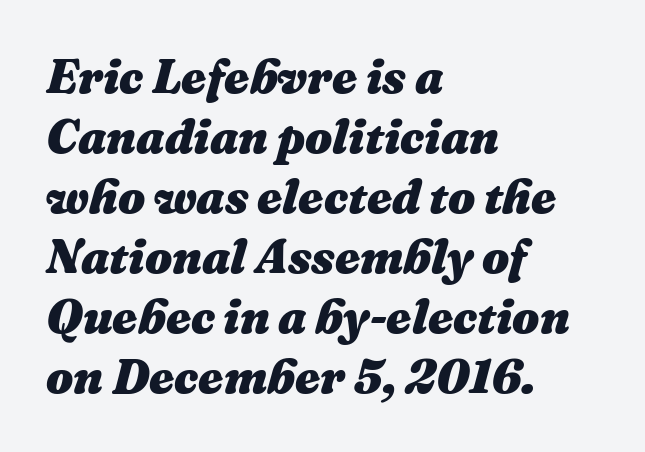
{"italic": "yes", "lean": "right", "slant_degrees": 16, "bold": "yes", "weight": "heavy", "width": "normal", "stroke_contrast": "medium", "x_height": "medium", "monospaced": "no", "underline": "no", "align": "left", "line_spacing": "normal", "line_spacing_ratio": 1.25, "letter_spacing": "normal", "letter_spacing_em": 0.0, "glyph_px": 48}
